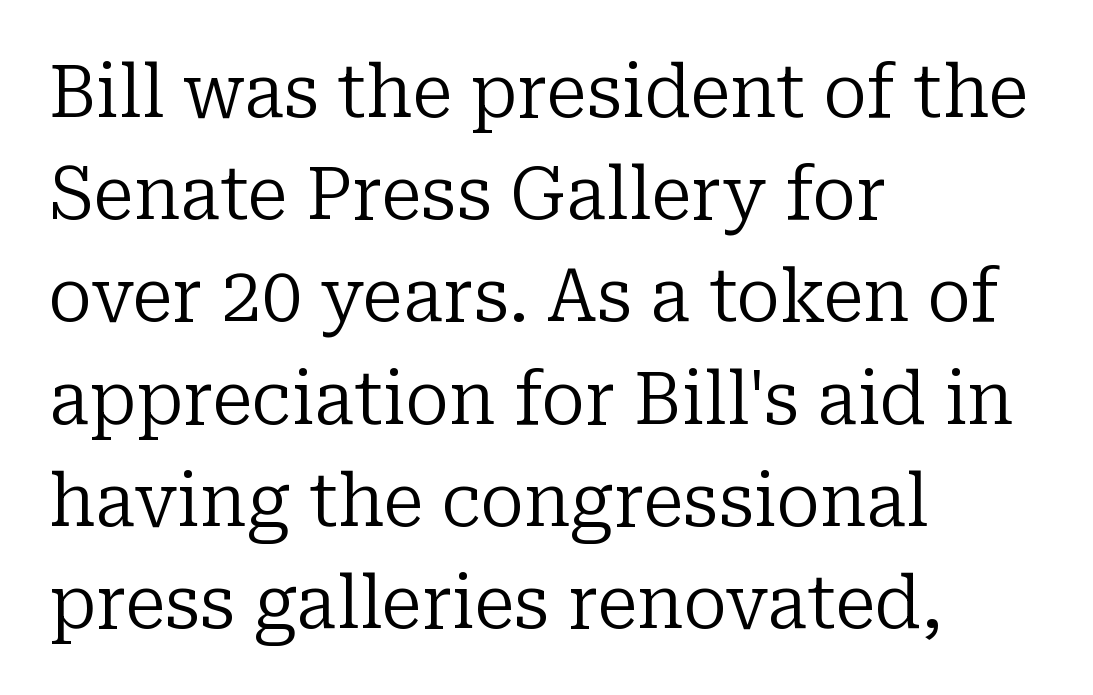
Nope, not italic — everything's standing straight. What stands out about the letter spacing? Nothing — it is the standard amount. Layout note: lines flush left. The passage shown is typeset with a serif family. This block has exactly the height ordinary leading produces. Proportional: the letters do not fall into vertical columns.
